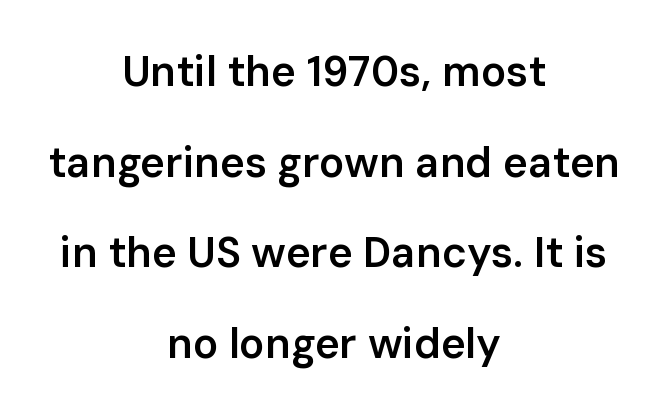
The image shows 42 px semibold sans-serif type, upright; set centered, loose line spacing (2.16x), normal letter spacing, not underlined; low stroke contrast and a medium x-height.
